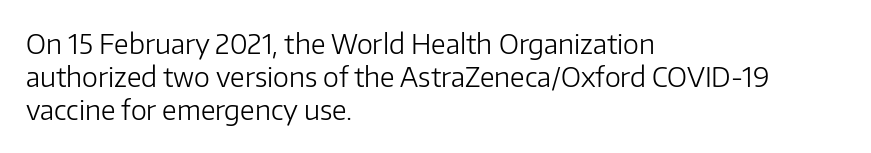
Q: Is the text bold? A: No.
Q: Is the text italic (slanted)? A: No, it is upright.
Q: Is the text underlined? A: No.
Q: How is the paragraph aligned? A: Left-aligned.
Q: Is the spacing between letters normal or unusually wide? A: Normal.
